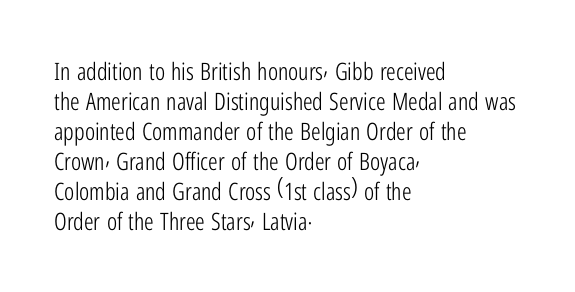
Honestly, there is no underline to notice here at all. The font's upright variant was chosen for this text. Horizontally, the lines are justified to the leading edge only. Bold? No — there's no thickening of the strokes.
